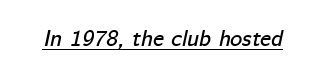
The rendering keeps characters at their native spacing. You can see a thin bar hugging the bottom of the glyphs. Quick note: italic.
